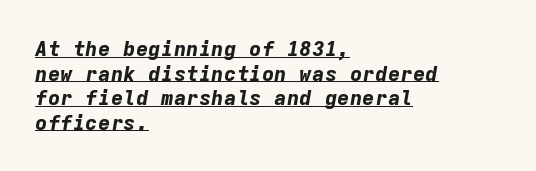
{"italic": "yes", "lean": "right", "slant_degrees": 9, "bold": "yes", "underline": "yes", "align": "left", "line_spacing_ratio": 1.17, "letter_spacing": "normal", "letter_spacing_em": 0.0, "glyph_px": 21}
